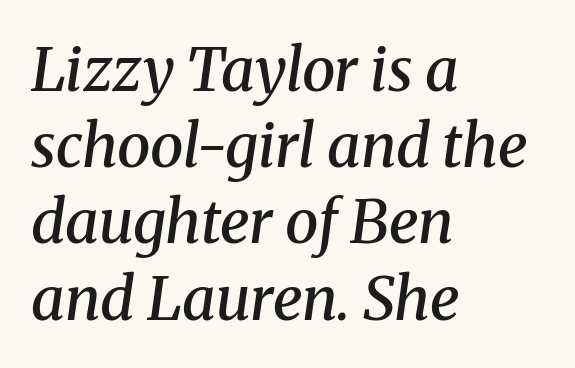
Every letter is mildly thick-stroked: semibold rather than bold. Students, observe: this is what conventionally led text looks like. Varying glyph widths throughout — classic text-font behaviour. The type is set solid horizontally, with unmodified tracking. This sample is left-justified, so line endings fall wherever the words run out. The foot of each line stays bare and open.
